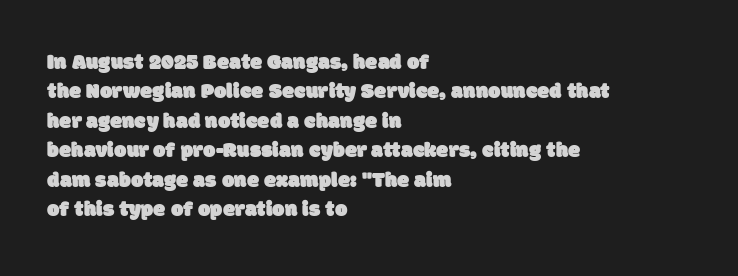
Beneath every word, the page is bare. Caption: multi-line text, flush left, ragged right. In terms of leading, this rendering sits right in the middle. This rendering leaves character spacing at its baseline value.
